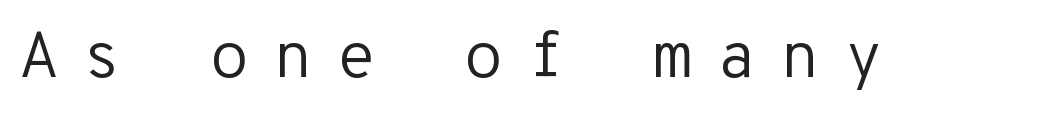
The image shows 65 px regular-weight sans-serif type, upright, monospaced; set unusually wide letter spacing (+0.36 em), not underlined; low stroke contrast and a medium x-height.
